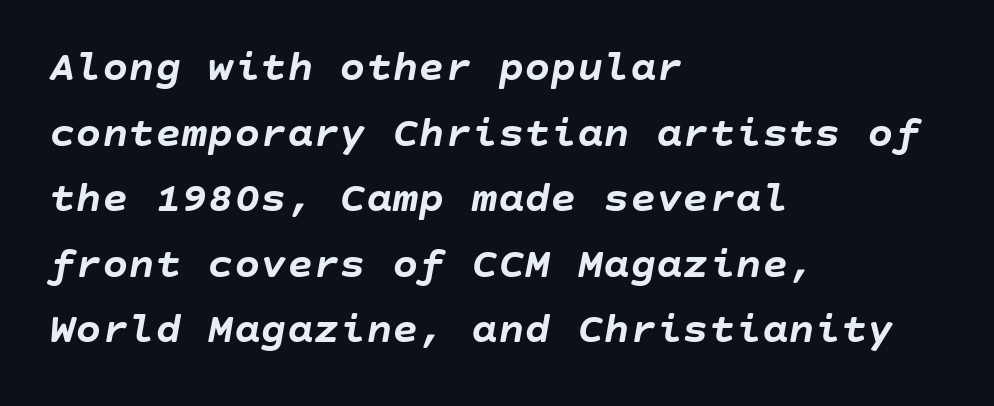
The image shows 44 px semibold type, italic (leaning right); set left-aligned, normal line spacing (1.49x), normal letter spacing, not underlined; low stroke contrast and a large x-height.
